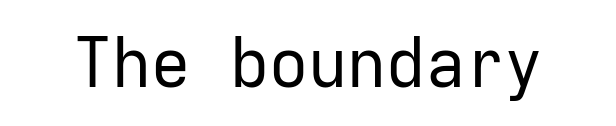
The image shows 68 px regular-weight sans-serif type, upright, monospaced; set normal letter spacing, not underlined; low stroke contrast and a medium x-height.
